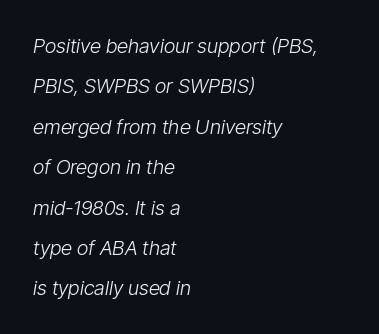
Q: Is the text bold? A: No.
Q: Is the text italic (slanted)? A: Yes, it leans right by about 9 degrees.
Q: Is the text underlined? A: No.
Q: How is the paragraph aligned? A: Left-aligned.
Q: Is the spacing between letters normal or unusually wide? A: Normal.
Q: Is the spacing between lines tight, normal or loose? A: Loose.
